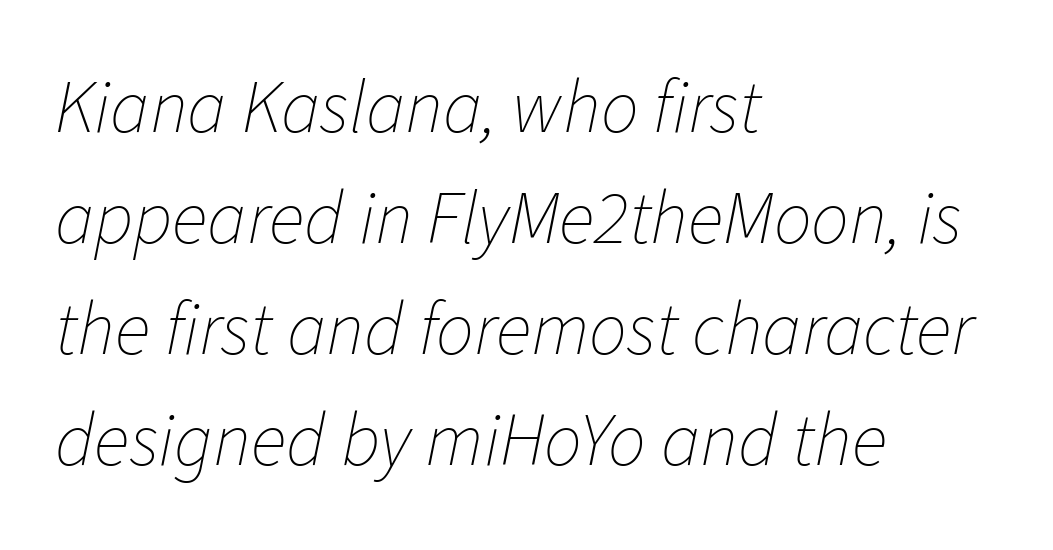
Notice how the passage keeps a crisp vertical edge on the left only. Heaviness? Minimal to ordinary, like unemphasized prose. The rendering uses natural spacing where letterforms have individual widths. The font's italic variant was chosen for this text.
